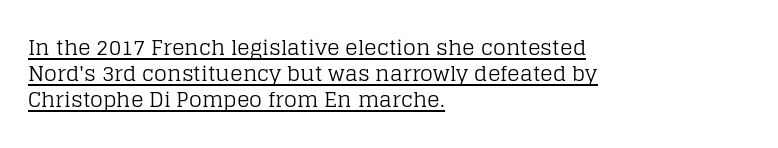
{"italic": "no", "bold": "no", "underline": "yes", "align": "left", "line_spacing_ratio": 1.24, "letter_spacing": "normal", "letter_spacing_em": 0.0, "glyph_px": 21}
